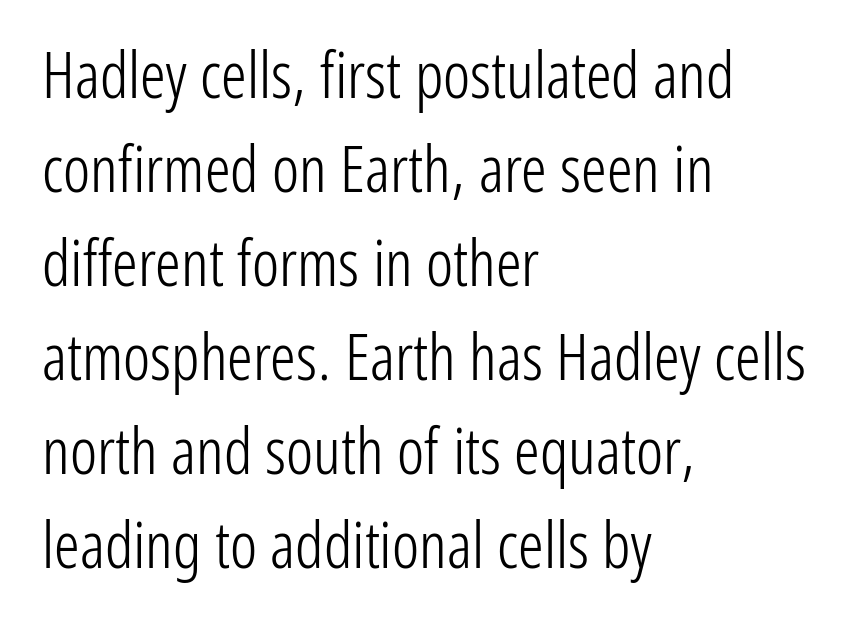
{"serif": "no", "italic": "no", "bold": "no", "weight": "light", "width": "condensed", "stroke_contrast": "low", "x_height": "medium", "monospaced": "no", "underline": "no", "align": "left", "line_spacing": "normal", "line_spacing_ratio": 1.47, "letter_spacing": "normal", "letter_spacing_em": 0.0, "glyph_px": 64}
